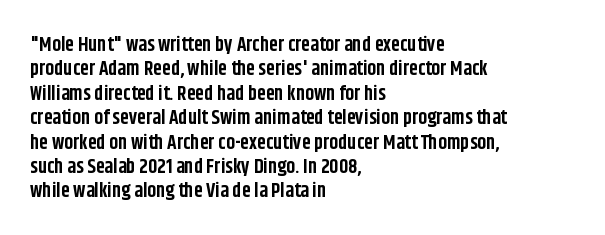
Q: Is the text bold? A: Yes.
Q: Is the text italic (slanted)? A: No, it is upright.
Q: Is the text underlined? A: No.
Q: How is the paragraph aligned? A: Left-aligned.
Q: Is the spacing between letters normal or unusually wide? A: Normal.
